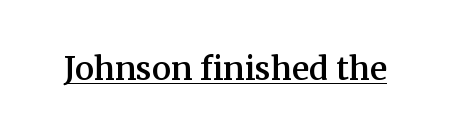
The rendering shows small feet on the letterforms — a serif design. A typesetter would call this zero additional tracking. A typesetter would call this proportional, since set widths differ per character. A fair bit of extra ink — the face is semibold, not bold. Beneath each row of characters lies a ruled line.
